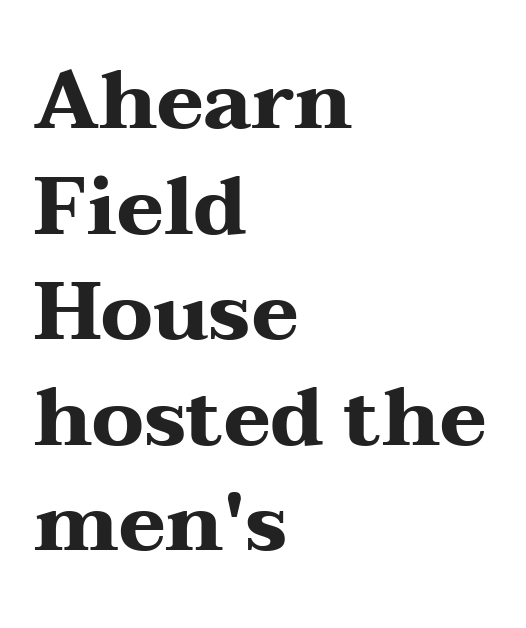
The image shows 80 px heavy, wide serif type, upright; set left-aligned, normal line spacing (1.32x), normal letter spacing, not underlined; medium stroke contrast and a medium x-height.
